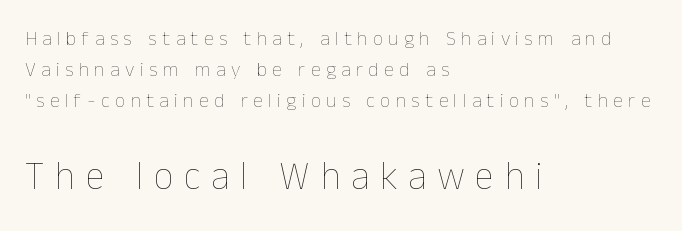
{"italic": "no", "bold": "no", "weight": "thin", "width": "normal", "stroke_contrast": "low", "x_height": "medium", "monospaced": "no", "underline": "no", "align": "left", "line_spacing": "normal", "line_spacing_ratio": 1.56, "letter_spacing": "wide", "letter_spacing_em": 0.27, "larger_block": "second", "size_ratio": 1.95, "glyph_px": 39}
